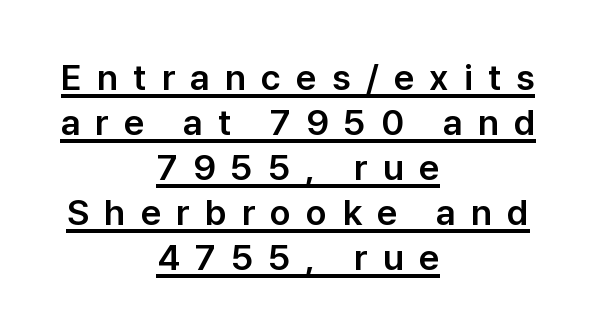
Q: Is the text italic (slanted)? A: No, it is upright.
Q: Is the typeface a serif or a sans-serif typeface? A: Sans-serif.
Q: Is the text underlined? A: Yes.
Q: How is the paragraph aligned? A: Centered.
Q: Is the spacing between letters normal or unusually wide? A: Unusually wide.
Q: Is the spacing between lines tight, normal or loose? A: Normal.
Q: Width (condensed, normal, or wide)? A: Normal.
Q: Stroke contrast? A: Low.
Q: x-height? A: Medium.
Q: Monospaced? A: No.
